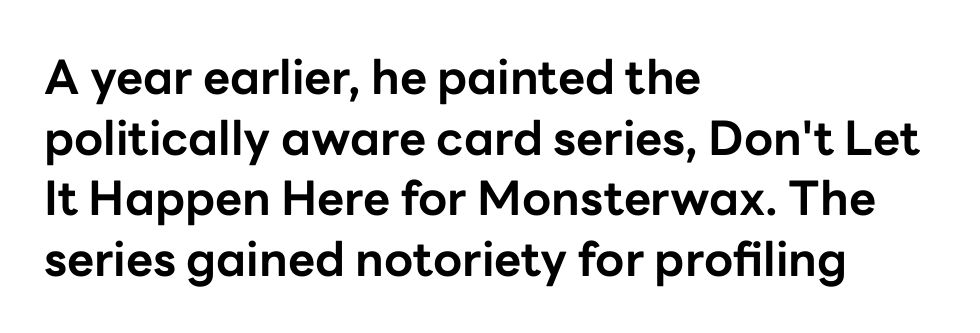
Is the type bold? Yes — the strokes are clearly thick and heavy. The space beneath each line is pristine and unruled. Proportional: the letters do not fall into vertical columns. This rendering leaves character spacing at its baseline value. The leading is moderate, giving the passage an even texture.
